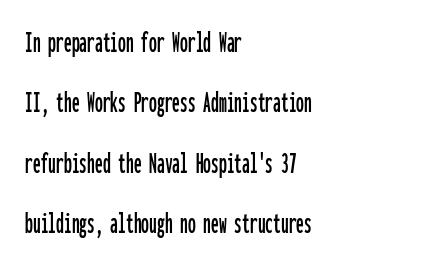
The image shows 31 px condensed sans-serif type, upright, monospaced; set left-aligned, loose line spacing (1.95x), normal letter spacing, not underlined; low stroke contrast and a medium x-height.
